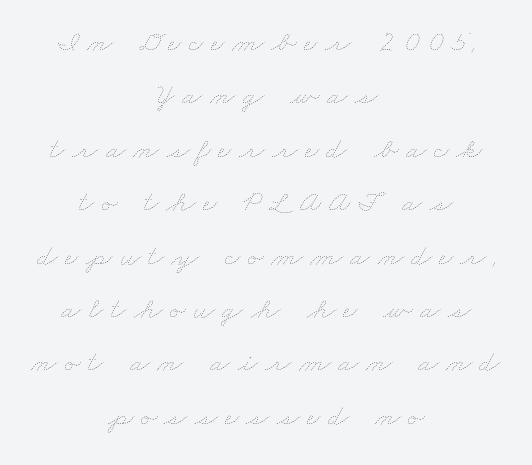
{"bold": "no", "weight": "thin", "width": "wide", "stroke_contrast": "low", "x_height": "small", "monospaced": "no", "underline": "no", "align": "center", "line_spacing_ratio": 1.78, "letter_spacing": "wide", "letter_spacing_em": 0.24, "glyph_px": 30}
